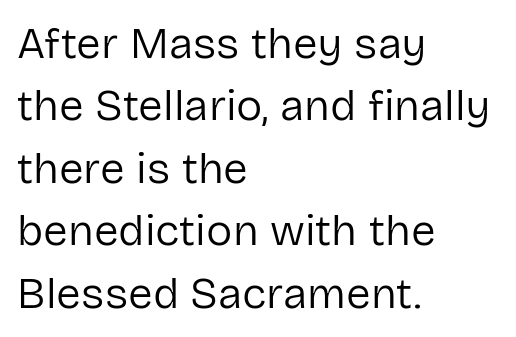
{"serif": "no", "italic": "no", "bold": "no", "weight": "regular", "width": "normal", "stroke_contrast": "low", "x_height": "medium", "monospaced": "no", "underline": "no", "align": "left", "line_spacing": "normal", "line_spacing_ratio": 1.42, "letter_spacing": "normal", "letter_spacing_em": 0.0, "glyph_px": 44}
